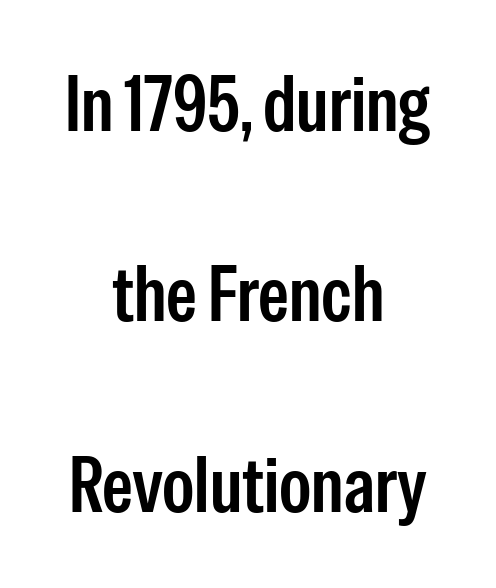
{"serif": "no", "italic": "no", "width": "condensed", "stroke_contrast": "low", "x_height": "medium", "monospaced": "no", "underline": "no", "align": "center", "line_spacing": "loose", "line_spacing_ratio": 2.44, "letter_spacing": "normal", "letter_spacing_em": 0.0, "glyph_px": 78}
